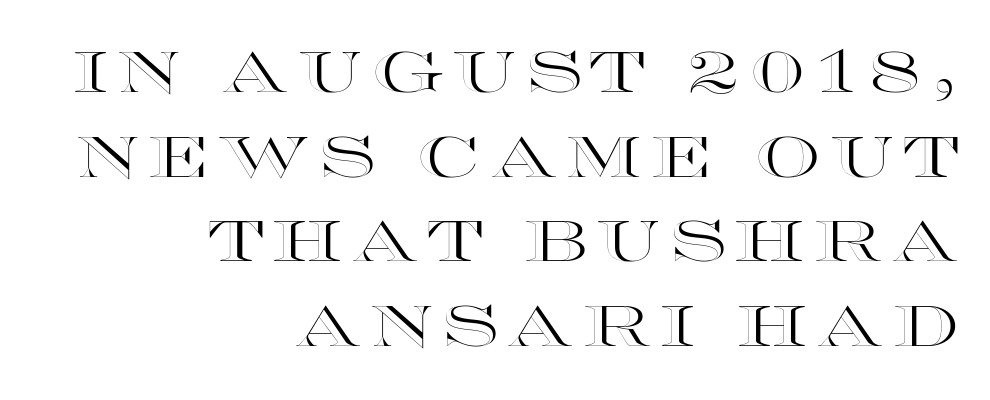
Italic: no, the glyphs are upright roman. Baseline-to-baseline distance is the conventional proportion of letter height. Spacing verdict: proportional, widths tailored to each character. Honestly, there is no underline to notice here at all. The setting favours the right margin, as signatures and pull-quotes sometimes do.
